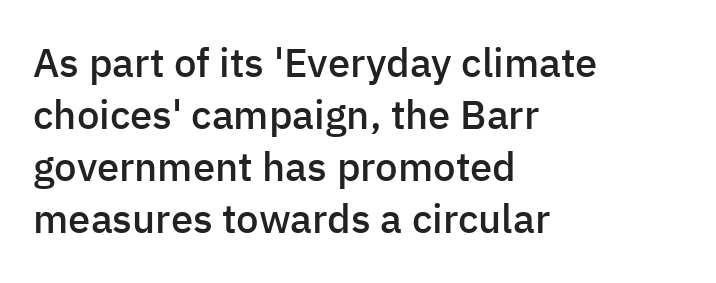
The image shows 40 px semibold sans-serif type, upright; set left-aligned, normal line spacing (1.3x), normal letter spacing, not underlined; low stroke contrast and a medium x-height.
